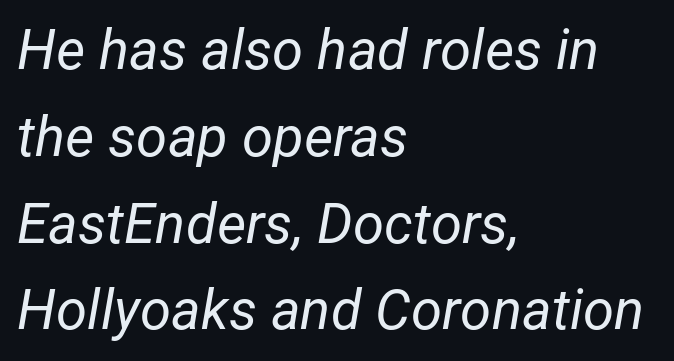
The image shows 56 px regular-weight type, italic (leaning right); set left-aligned, normal line spacing (1.55x), normal letter spacing, not underlined; low stroke contrast and a medium x-height.
